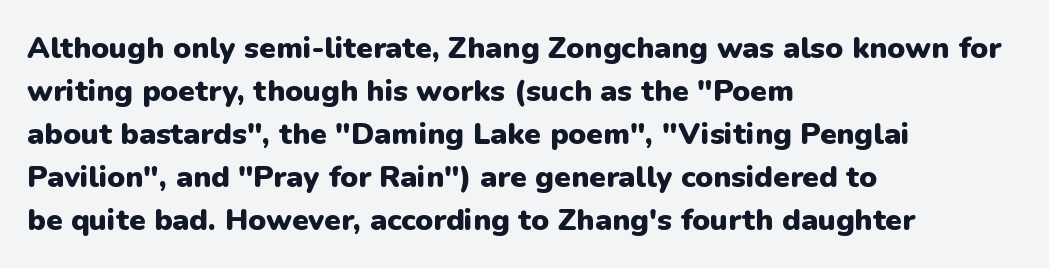
Q: Is the text bold? A: Yes.
Q: Is the text italic (slanted)? A: No, it is upright.
Q: Is the typeface a serif or a sans-serif typeface? A: Sans-serif.
Q: Is the text underlined? A: No.
Q: How is the paragraph aligned? A: Left-aligned.
Q: Is the spacing between letters normal or unusually wide? A: Normal.
Q: Is the spacing between lines tight, normal or loose? A: Normal.
Q: Width (condensed, normal, or wide)? A: Normal.
Q: Stroke contrast? A: Low.
Q: x-height? A: Medium.
Q: Monospaced? A: No.
